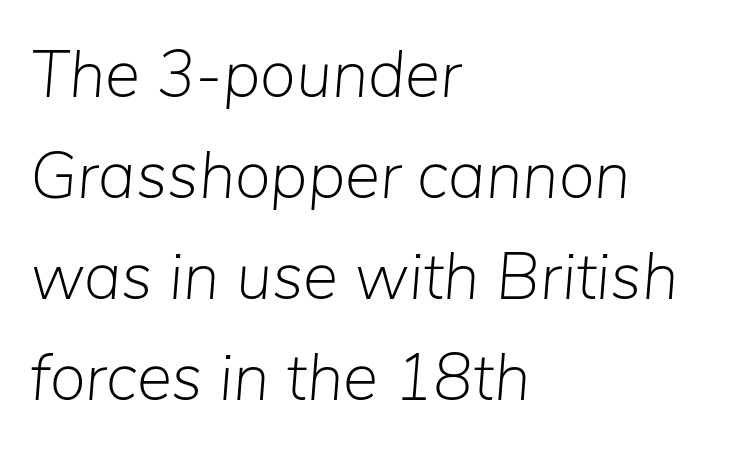
Q: Is the text bold? A: No.
Q: Is the text italic (slanted)? A: Yes, it leans right by about 5 degrees.
Q: Is the text underlined? A: No.
Q: How is the paragraph aligned? A: Left-aligned.
Q: Is the spacing between letters normal or unusually wide? A: Normal.
Q: Is the spacing between lines tight, normal or loose? A: Normal.
Q: Width (condensed, normal, or wide)? A: Normal.
Q: Stroke contrast? A: Low.
Q: x-height? A: Medium.
Q: Monospaced? A: No.
